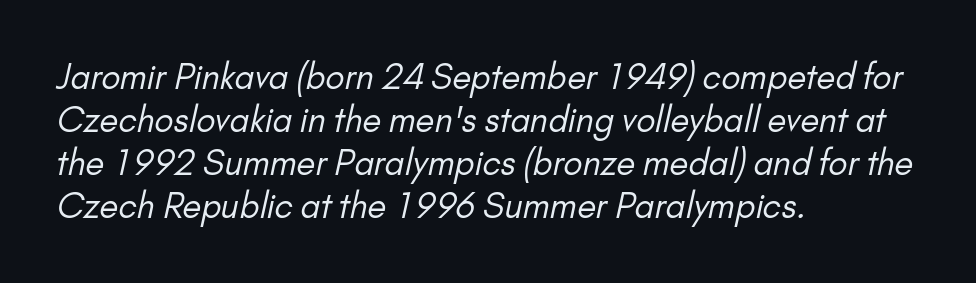
Descenders are the only things crossing below the line. The letters sit at their default tracking, neither squeezed nor spread. The letters carry no serifs — their stems end cleanly without finishing strokes. You could not count columns in this text — the font is proportionally spaced. Layout note: lines flush left. No chunkiness to these letters — they're not bold.
